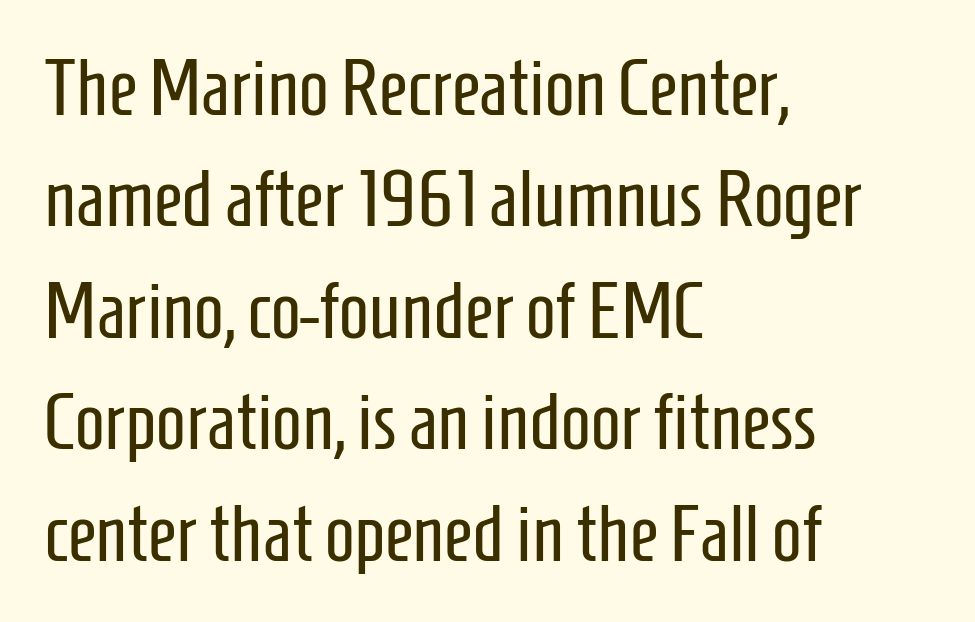
{"serif": "no", "italic": "no", "bold": "no", "weight": "regular", "width": "condensed", "stroke_contrast": "low", "x_height": "medium", "monospaced": "no", "underline": "no", "align": "left", "line_spacing": "normal", "line_spacing_ratio": 1.41, "letter_spacing": "normal", "letter_spacing_em": 0.0, "glyph_px": 79}
